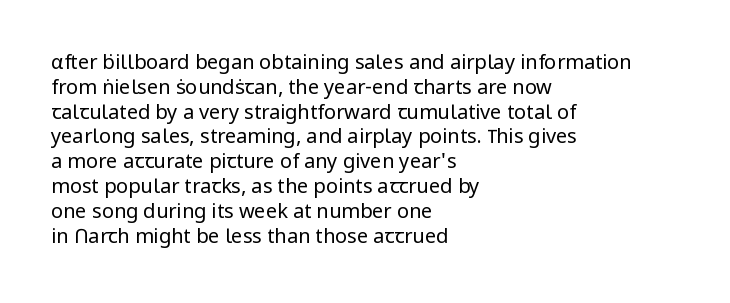
{"italic": "no", "bold": "no", "underline": "no", "align": "left", "line_spacing_ratio": 1.24, "letter_spacing": "normal", "letter_spacing_em": 0.0, "glyph_px": 20}
